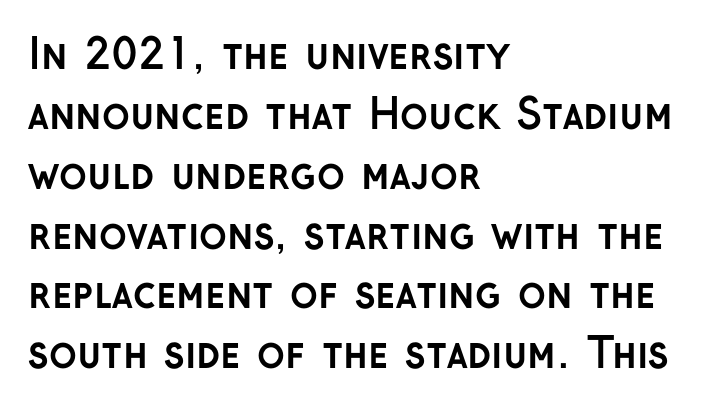
{"serif": "no", "italic": "no", "bold": "yes", "weight": "semibold", "width": "normal", "stroke_contrast": "low", "x_height": "medium", "monospaced": "no", "underline": "no", "align": "left", "line_spacing": "normal", "line_spacing_ratio": 1.46, "letter_spacing": "normal", "letter_spacing_em": 0.0, "glyph_px": 41}
